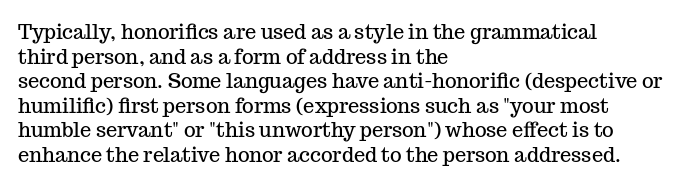
Q: Is the text italic (slanted)? A: No, it is upright.
Q: Is the text underlined? A: No.
Q: How is the paragraph aligned? A: Left-aligned.
Q: Is the spacing between letters normal or unusually wide? A: Normal.
